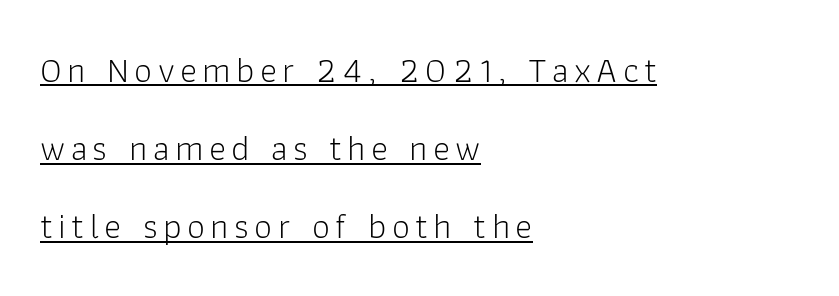
The image shows 36 px light sans-serif type, upright; set left-aligned, loose line spacing (2.17x), underlined; low stroke contrast and a medium x-height.
